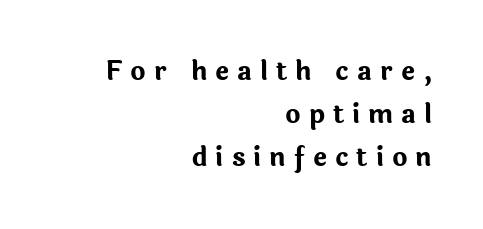
{"italic": "no", "bold": "yes", "underline": "no", "align": "right", "line_spacing": "normal", "line_spacing_ratio": 1.65, "letter_spacing": "wide", "letter_spacing_em": 0.31, "glyph_px": 26}
